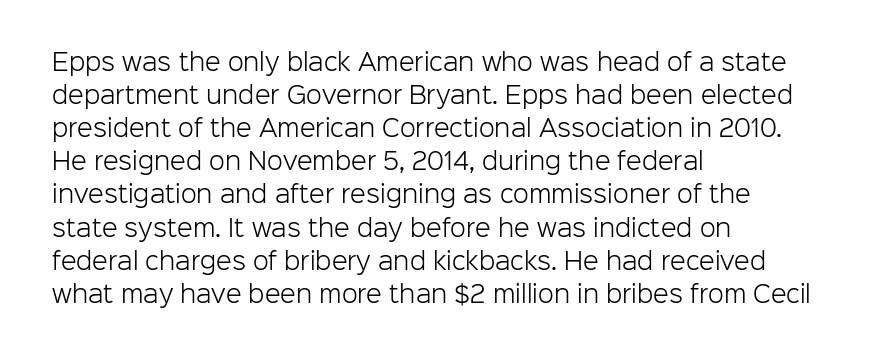
{"italic": "no", "bold": "no", "underline": "no", "align": "left", "line_spacing": "normal", "line_spacing_ratio": 1.44, "letter_spacing": "normal", "letter_spacing_em": 0.0, "glyph_px": 23}
